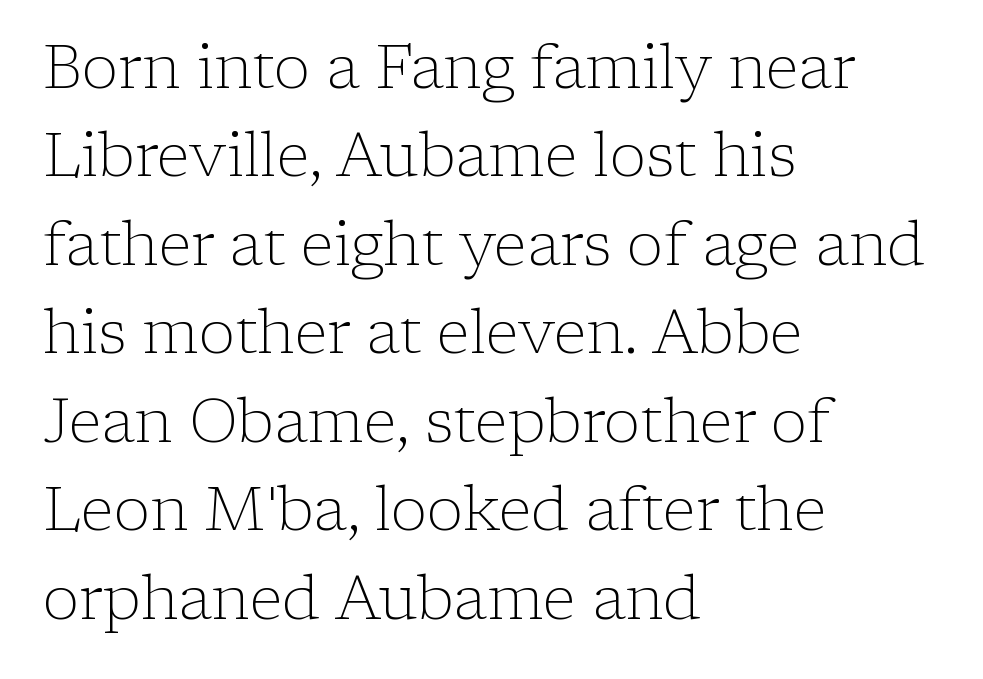
The image shows 61 px light serif type, upright; set left-aligned, normal line spacing (1.45x), normal letter spacing, not underlined; low stroke contrast and a medium x-height.
